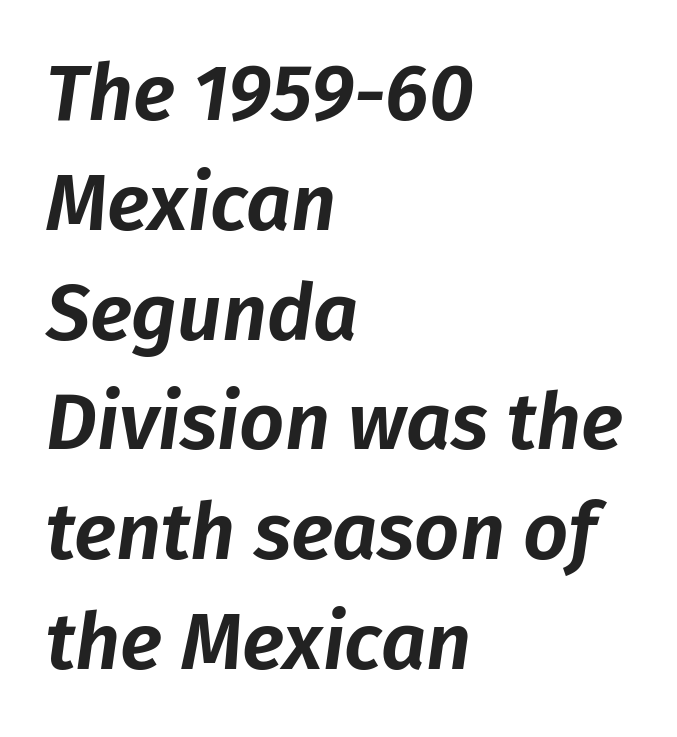
Leftover space on each line is placed entirely after the last word. A bare baseline throughout the passage. Look at the tracking — it's just the regular setting, nothing added. Is there much room between lines? A standard amount, neither cramped nor airy.
